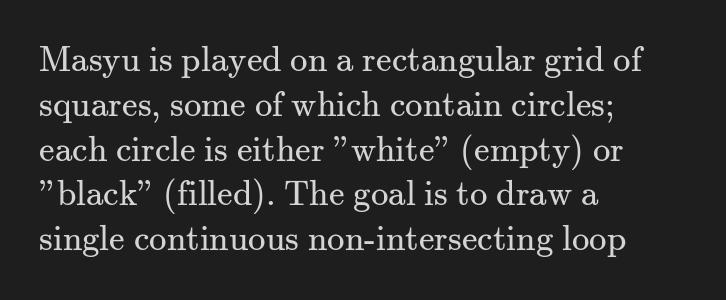
The face used here is proportionally spaced, like ordinary book or web type. This sample uses an upright cut, with every glyph sitting square on the baseline. The text block is weighted toward the left margin, trailing off unevenly rightward. The strip under each line holds only bare page. Heaviness? Minimal to ordinary, like unemphasized prose. Serifs: yes, visible at the terminals of the letterforms.
